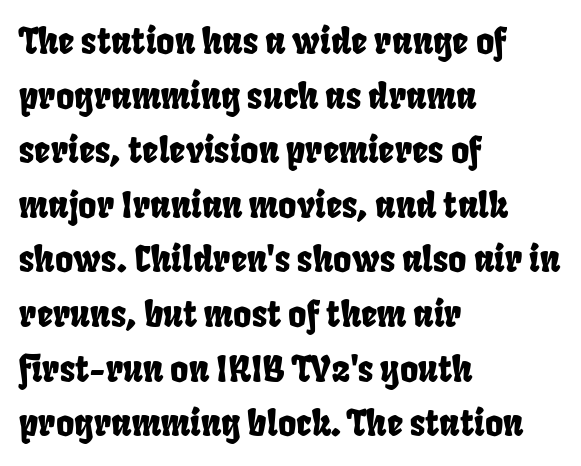
{"serif": "no", "width": "condensed", "stroke_contrast": "low", "x_height": "large", "monospaced": "no", "underline": "no", "align": "left", "line_spacing": "normal", "line_spacing_ratio": 1.56, "letter_spacing": "normal", "letter_spacing_em": 0.0, "glyph_px": 35}
